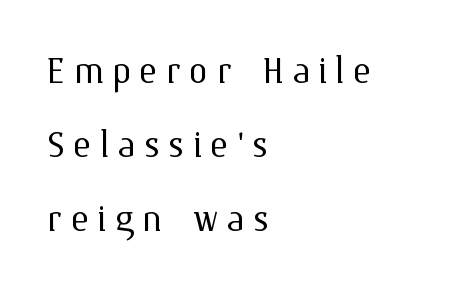
No heavy texture on the line: the type isn't bold. Think of a printed novel: that variable character pitch is what you see here. Vertical strokes here are truly vertical. The setting favours the left margin, as ordinary paragraphs usually do.
